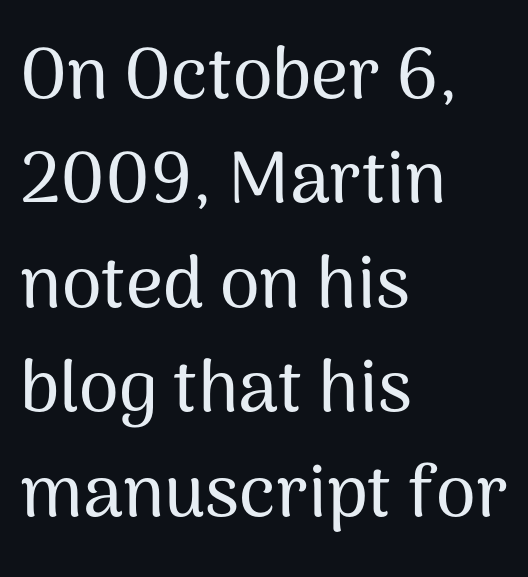
{"serif": "no", "italic": "no", "width": "normal", "stroke_contrast": "medium", "x_height": "medium", "monospaced": "no", "underline": "no", "align": "left", "line_spacing": "normal", "line_spacing_ratio": 1.45, "letter_spacing": "normal", "letter_spacing_em": 0.0, "glyph_px": 72}
